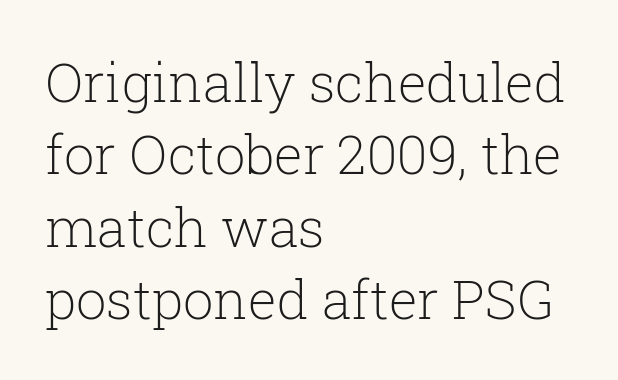
Q: Is the text bold? A: No.
Q: Is the text italic (slanted)? A: No, it is upright.
Q: Is the typeface a serif or a sans-serif typeface? A: Serif.
Q: Is the text underlined? A: No.
Q: How is the paragraph aligned? A: Left-aligned.
Q: Is the spacing between letters normal or unusually wide? A: Normal.
Q: Is the spacing between lines tight, normal or loose? A: Normal.
Q: Width (condensed, normal, or wide)? A: Normal.
Q: Stroke contrast? A: Low.
Q: x-height? A: Medium.
Q: Monospaced? A: No.
